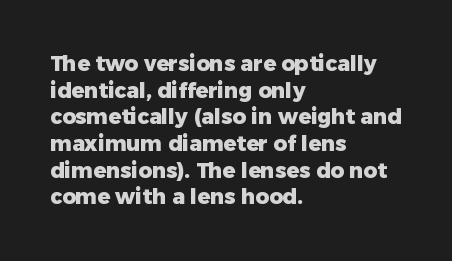
The image shows 21 px bold type, upright; set left-aligned, normal line spacing (1.27x), normal letter spacing, not underlined.
